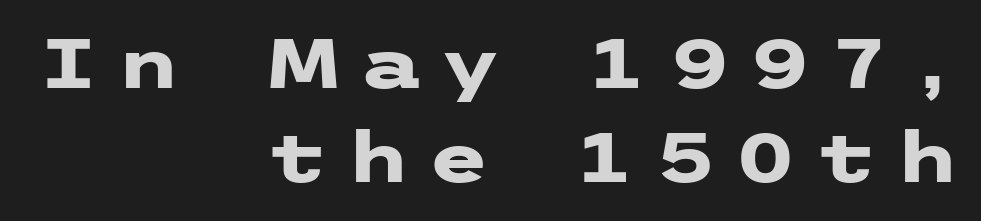
The designer went with a sans here, leaving each stem footless. Plain, unruled lines of type. This is heavy type, rendered in bold. Students, note that the glyphs here are deliberately spaced far apart.
